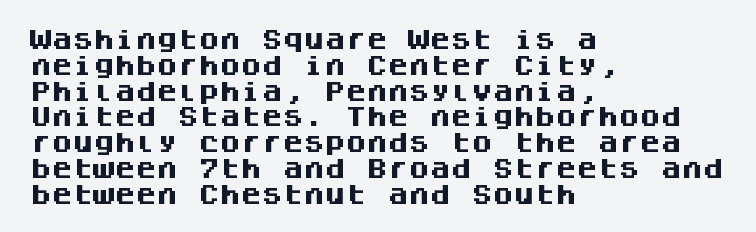
The letters stand upright; this is a roman face. Every row of glyphs begins at an identical x-position on the left. Between one letter and the next there's only the usual sliver of space. Caption: bold face, heavy strokes.
